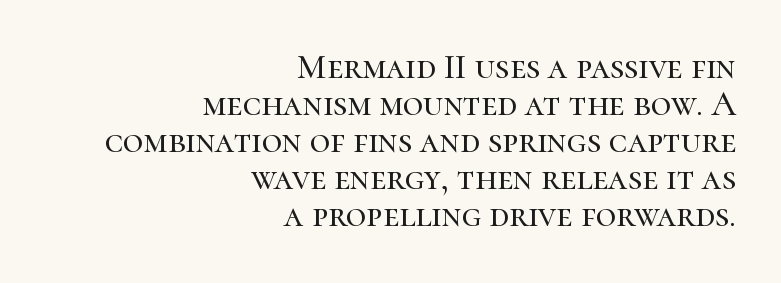
Plain, unruled lines of type. Baseline-to-baseline distance is barely more than the letter height. If you drew a ruler down the right edge, every line would touch it. Every stem runs plumb, perpendicular to the baseline.
